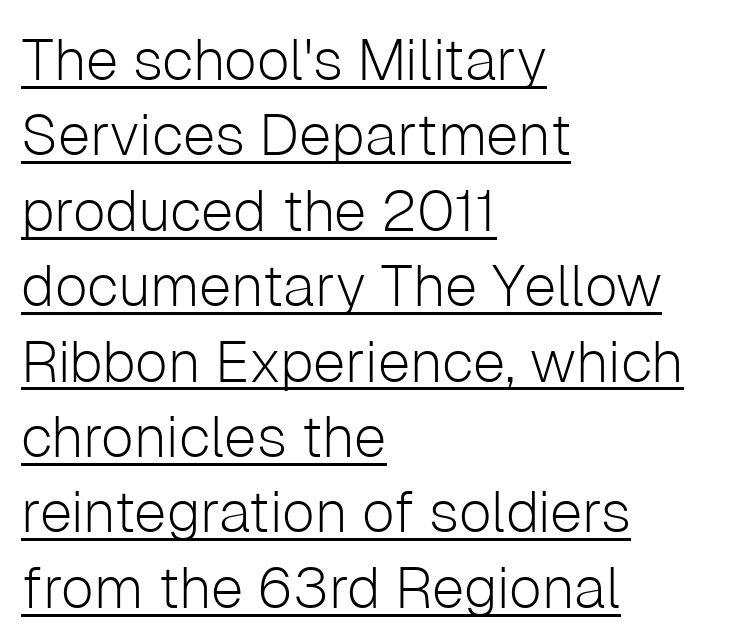
{"serif": "no", "italic": "no", "bold": "no", "weight": "light", "width": "normal", "stroke_contrast": "low", "x_height": "medium", "monospaced": "no", "underline": "yes", "align": "left", "line_spacing": "normal", "line_spacing_ratio": 1.3, "letter_spacing": "normal", "letter_spacing_em": 0.0, "glyph_px": 58}
